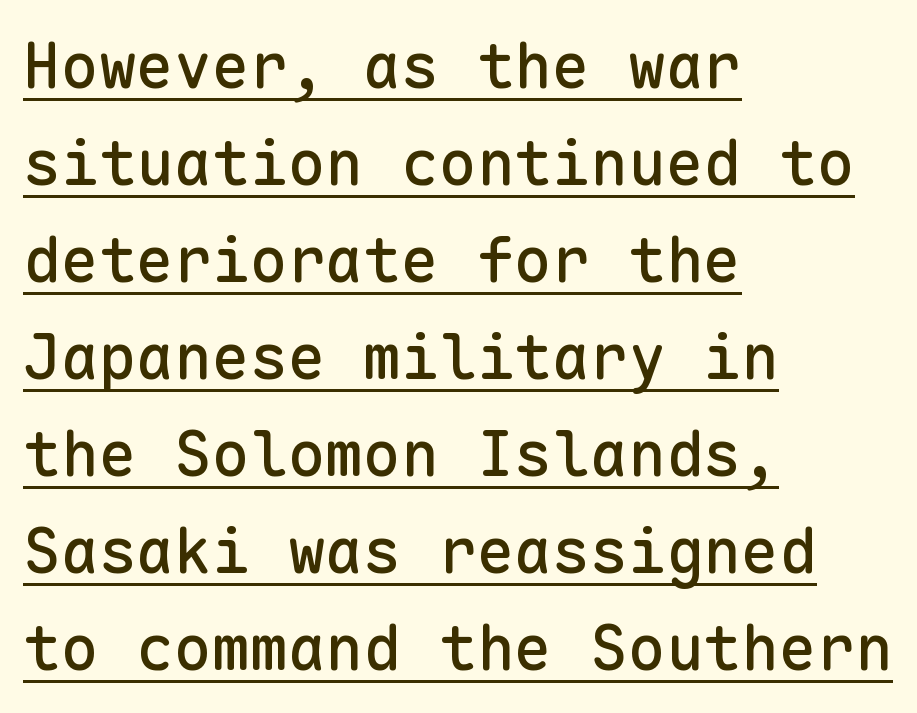
{"serif": "no", "italic": "no", "width": "normal", "stroke_contrast": "low", "x_height": "medium", "monospaced": "yes", "underline": "yes", "align": "left", "line_spacing": "normal", "line_spacing_ratio": 1.54, "letter_spacing": "normal", "letter_spacing_em": 0.0, "glyph_px": 63}
